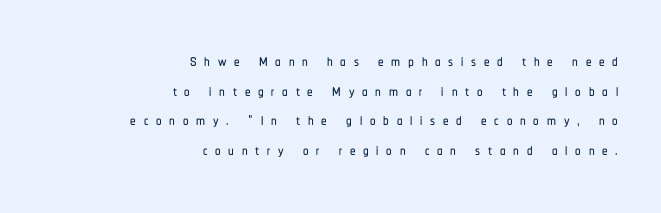
A student would call this right alignment; a typographer would say flush right, rag left. The passage shown stacks its lines at a standard gap. Ascenders rise straight up at ninety degrees. Bare-footed words on every line. Each word looks stretched out because of the extra space between its letters.
